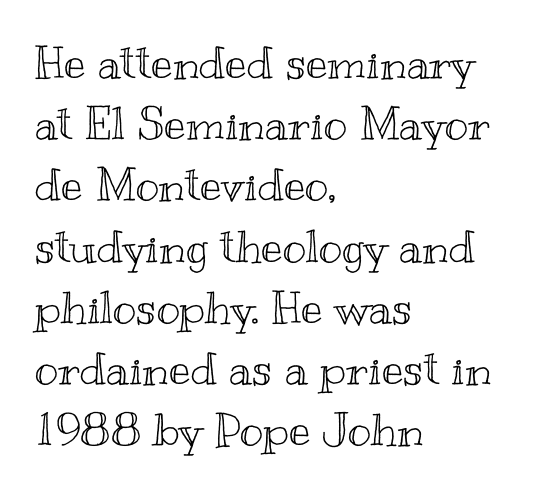
The rag falls on the right side of this text block. Words float on clear page, feet unadorned. This sample uses an upright cut, with every glyph sitting square on the baseline. Each new line begins a customary step beneath the previous one.
